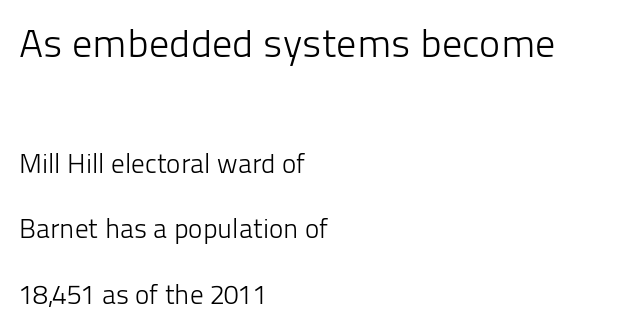
The image shows 40 px light sans-serif type, upright; set left-aligned, loose line spacing (2.41x), normal letter spacing, not underlined; the first (top) block is 1.48x larger; low stroke contrast and a medium x-height.
